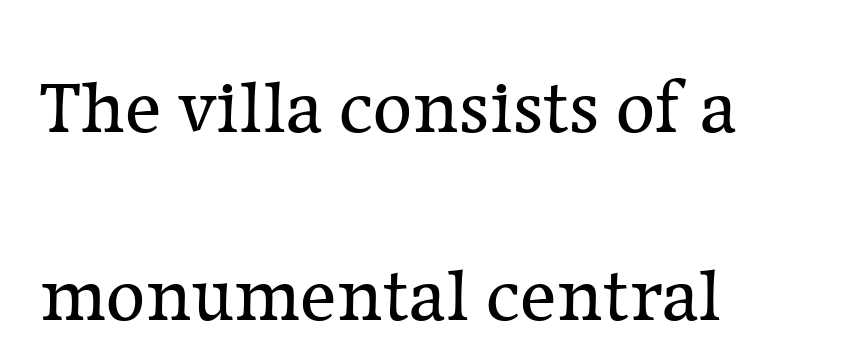
The image shows 76 px regular-weight serif type, upright; set left-aligned, loose line spacing (2.48x), normal letter spacing, not underlined; low stroke contrast and a medium x-height.
